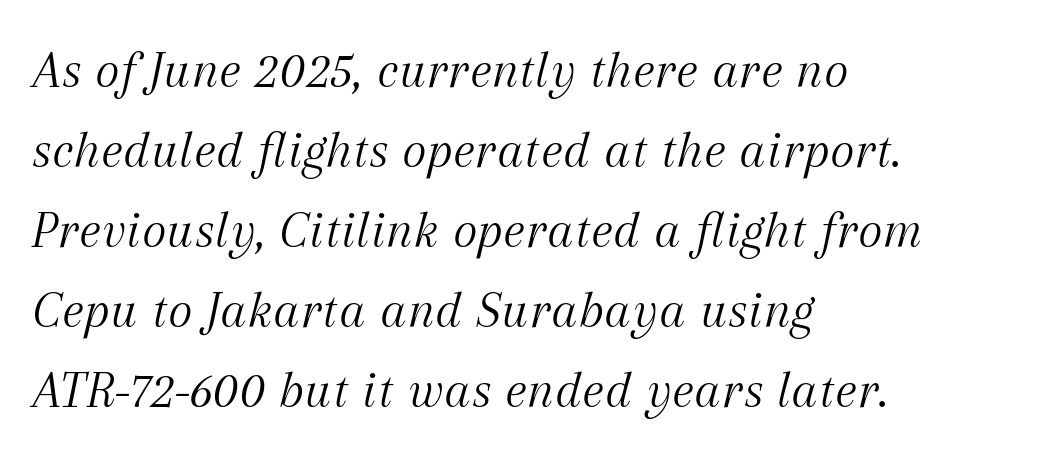
The image shows 53 px light serif type, italic (leaning right); set left-aligned, normal line spacing (1.51x), normal letter spacing, not underlined; medium stroke contrast and a medium x-height.
